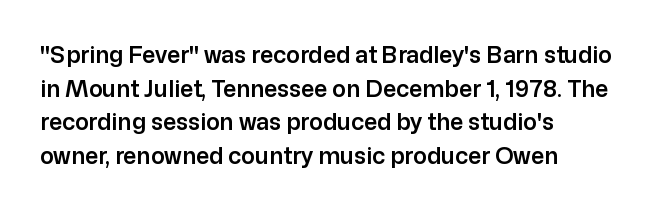
Notice how the passage keeps a crisp vertical edge on the left only. Ascenders rise straight up at ninety degrees. The passage shown is not underscored anywhere. Tracking value appears to be zero — textbook default spacing.
